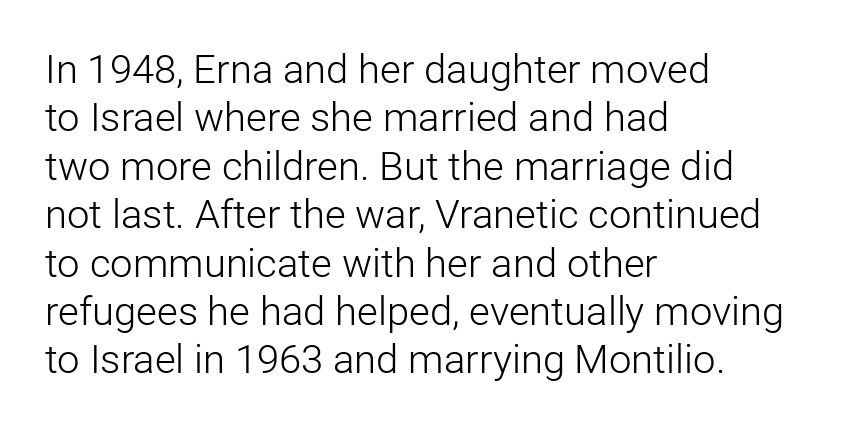
{"serif": "no", "italic": "no", "bold": "no", "weight": "light", "width": "normal", "stroke_contrast": "low", "x_height": "medium", "monospaced": "no", "underline": "no", "align": "left", "line_spacing_ratio": 1.21, "letter_spacing": "normal", "letter_spacing_em": 0.0, "glyph_px": 40}
